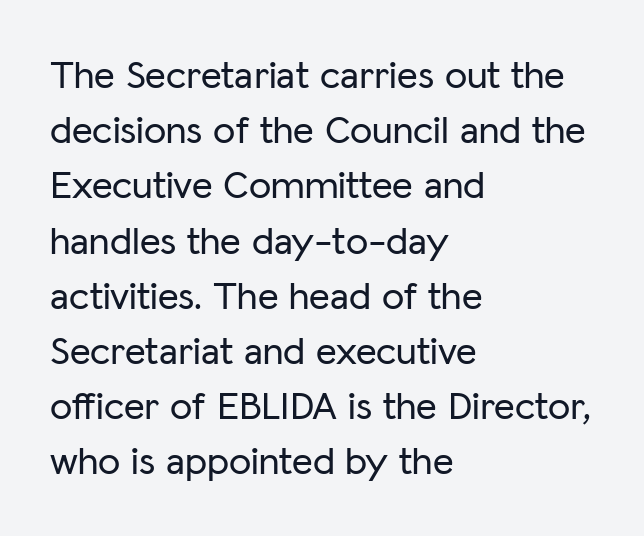
The line-height multiplier appears to be the usual default. Think of a printed novel: that variable character pitch is what you see here. The glyphs are unaccompanied by any horizontal stroke below them. Stroke terminals: plain, sans-serif.
